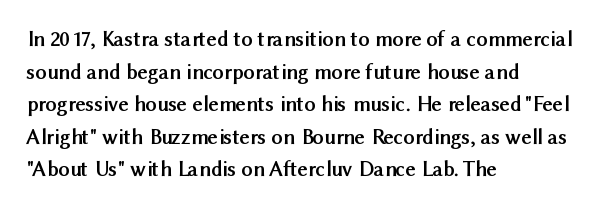
The letters stand straight up with perfectly vertical stems. Vertical spacing — default. Beneath every word, the page is bare. Typeset ragged right — the left edge is the straight one.
